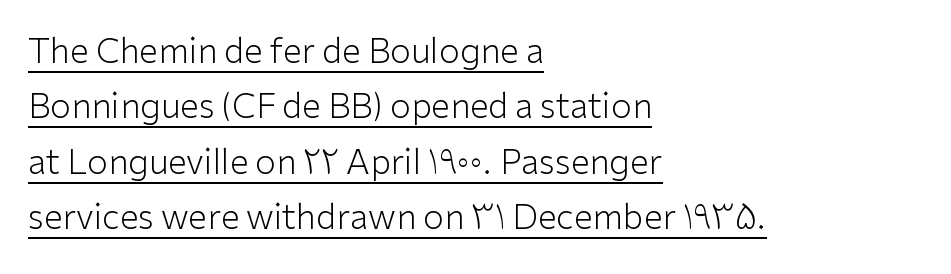
Q: Is the text bold? A: No.
Q: Is the text italic (slanted)? A: No, it is upright.
Q: Is the typeface a serif or a sans-serif typeface? A: Sans-serif.
Q: Is the text underlined? A: Yes.
Q: How is the paragraph aligned? A: Left-aligned.
Q: Is the spacing between letters normal or unusually wide? A: Normal.
Q: Is the spacing between lines tight, normal or loose? A: Normal.
Q: Width (condensed, normal, or wide)? A: Normal.
Q: Stroke contrast? A: Low.
Q: x-height? A: Medium.
Q: Monospaced? A: No.
